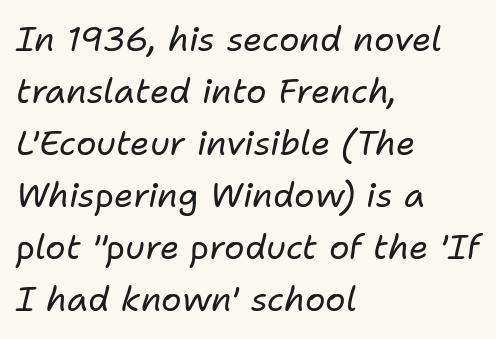
The image shows 34 px regular-weight type, italic (leaning right); set left-aligned, normal line spacing (1.53x), normal letter spacing, not underlined; low stroke contrast and a medium x-height.
